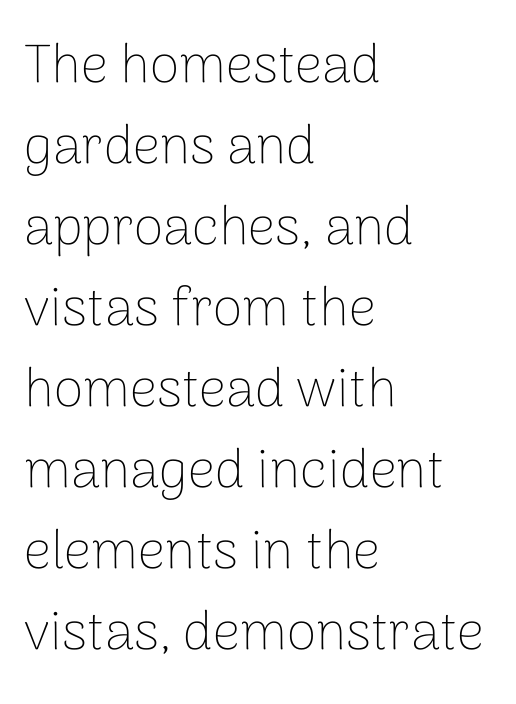
The image shows 54 px thin sans-serif type, upright; set left-aligned, normal line spacing (1.5x), normal letter spacing, not underlined; low stroke contrast and a medium x-height.
